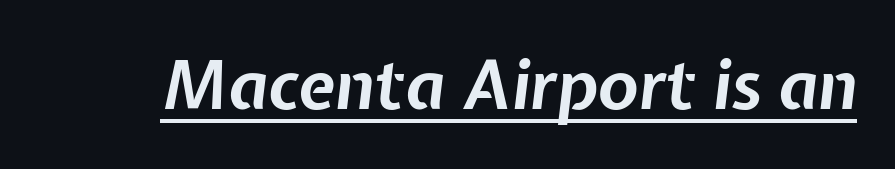
The image shows 67 px bold type, italic (leaning right); set normal letter spacing, underlined; low stroke contrast and a medium x-height.
